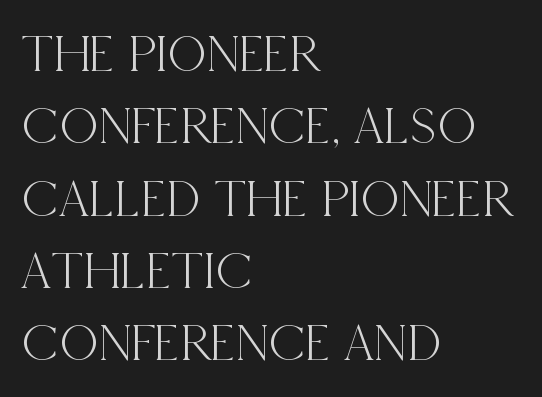
Q: Is the text italic (slanted)? A: No, it is upright.
Q: Is the typeface a serif or a sans-serif typeface? A: Serif.
Q: Is the text underlined? A: No.
Q: How is the paragraph aligned? A: Left-aligned.
Q: Is the spacing between letters normal or unusually wide? A: Normal.
Q: Is the spacing between lines tight, normal or loose? A: Normal.
Q: Width (condensed, normal, or wide)? A: Condensed.
Q: x-height? A: Large.
Q: Monospaced? A: No.
